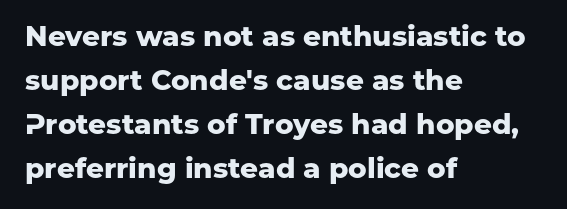
Q: Is the text bold? A: Yes.
Q: Is the text italic (slanted)? A: No, it is upright.
Q: Is the typeface a serif or a sans-serif typeface? A: Sans-serif.
Q: Is the text underlined? A: No.
Q: How is the paragraph aligned? A: Left-aligned.
Q: Is the spacing between letters normal or unusually wide? A: Normal.
Q: Is the spacing between lines tight, normal or loose? A: Normal.
Q: Width (condensed, normal, or wide)? A: Normal.
Q: Stroke contrast? A: Low.
Q: x-height? A: Medium.
Q: Monospaced? A: No.
